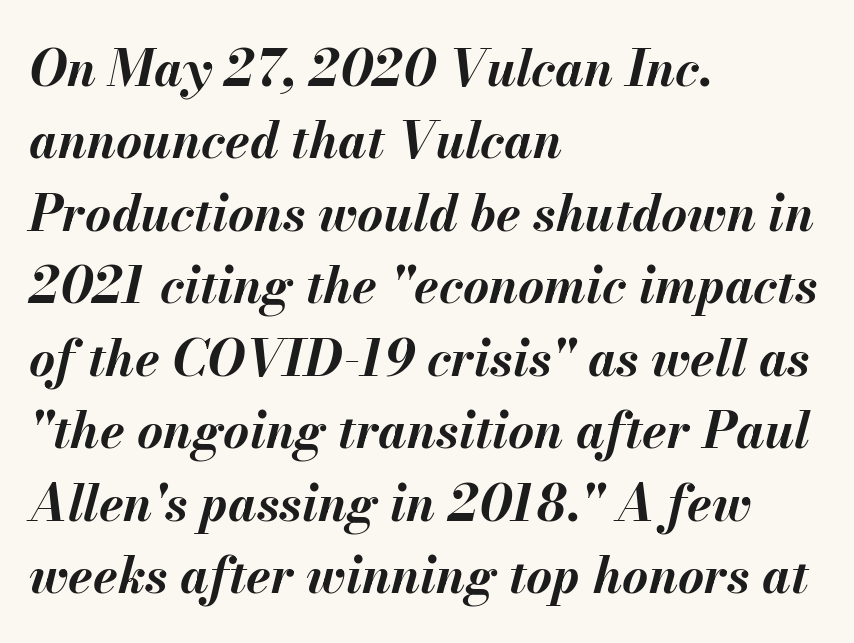
Q: Is the text bold? A: Yes.
Q: Is the text italic (slanted)? A: Yes, it leans right by about 13 degrees.
Q: Is the text underlined? A: No.
Q: How is the paragraph aligned? A: Left-aligned.
Q: Is the spacing between letters normal or unusually wide? A: Normal.
Q: Is the spacing between lines tight, normal or loose? A: Normal.
Q: Width (condensed, normal, or wide)? A: Normal.
Q: Stroke contrast? A: Medium.
Q: x-height? A: Small.
Q: Monospaced? A: No.
